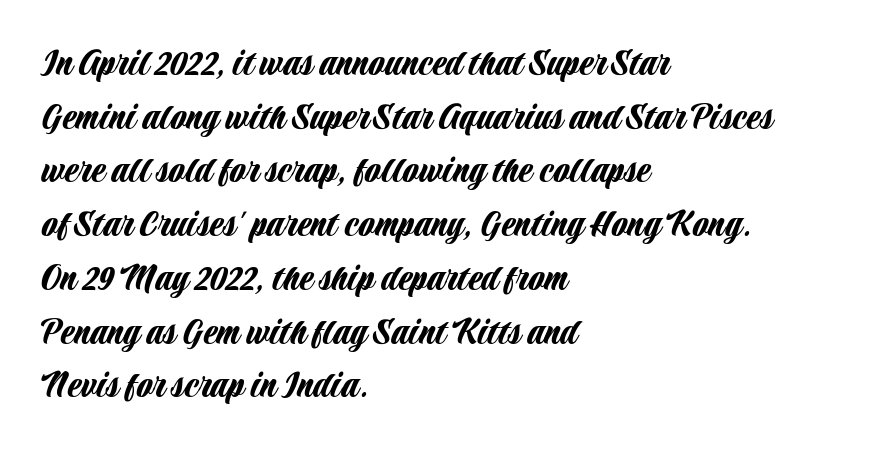
Q: Is the text italic (slanted)? A: Yes.
Q: Is the typeface a serif or a sans-serif typeface? A: Sans-serif.
Q: Is the text underlined? A: No.
Q: How is the paragraph aligned? A: Left-aligned.
Q: Is the spacing between letters normal or unusually wide? A: Normal.
Q: Is the spacing between lines tight, normal or loose? A: Normal.
Q: Width (condensed, normal, or wide)? A: Condensed.
Q: Stroke contrast? A: Low.
Q: x-height? A: Large.
Q: Monospaced? A: No.
